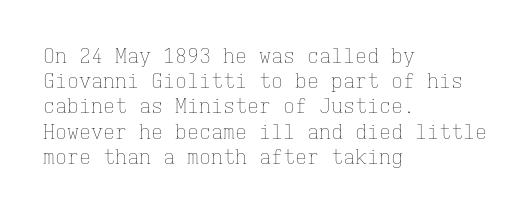
Q: Is the text bold? A: No.
Q: Is the text italic (slanted)? A: No, it is upright.
Q: Is the text underlined? A: No.
Q: How is the paragraph aligned? A: Left-aligned.
Q: Is the spacing between letters normal or unusually wide? A: Normal.
Q: Is the spacing between lines tight, normal or loose? A: Normal.
